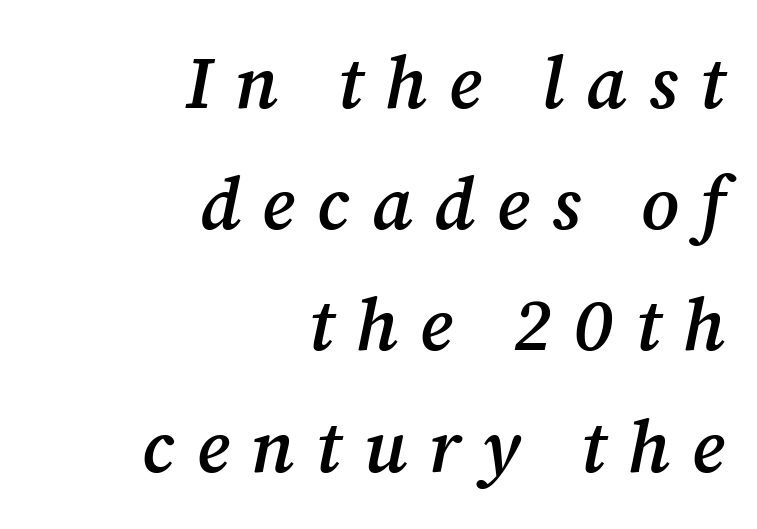
The image shows 73 px semibold serif type, italic (leaning right); set right-aligned, normal line spacing (1.66x), unusually wide letter spacing (+0.3 em), not underlined; medium stroke contrast and a medium x-height.
